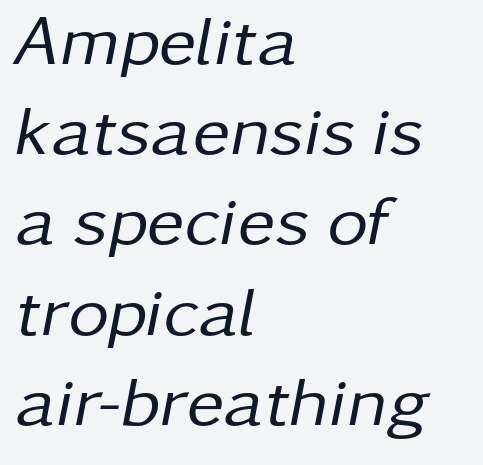
The image shows 71 px regular-weight type, italic (leaning right); set left-aligned, normal line spacing (1.27x), normal letter spacing, not underlined; low stroke contrast and a medium x-height.
